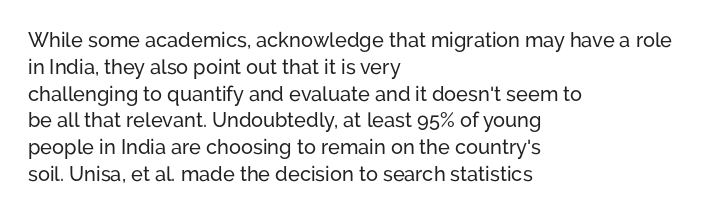
{"italic": "no", "underline": "no", "align": "left", "line_spacing": "normal", "line_spacing_ratio": 1.34, "letter_spacing": "normal", "letter_spacing_em": 0.0, "glyph_px": 20}
